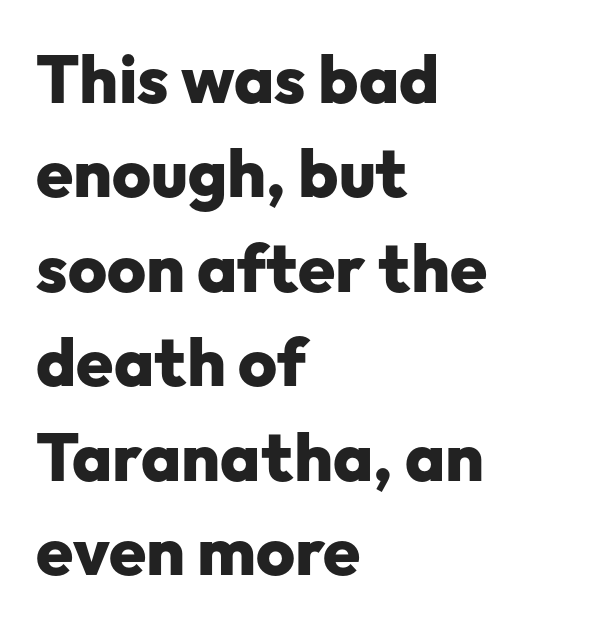
Students, observe: this is what conventionally led text looks like. Observe the ordinary spacing: letters are neighbours, not strangers. Descenders hang freely into open space. These lines are rendered in a variable-pitch font. Is this a sans? Yes — the strokes have no serifs. The rendering uses a bold face; every stroke is thick and dark.
